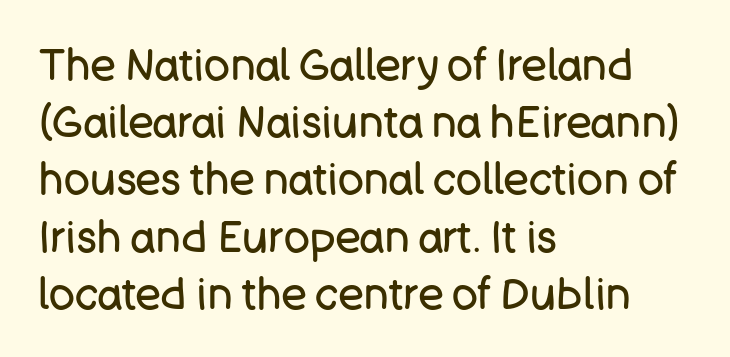
Q: Is the text bold? A: No.
Q: Is the text italic (slanted)? A: No, it is upright.
Q: Is the typeface a serif or a sans-serif typeface? A: Sans-serif.
Q: Is the text underlined? A: No.
Q: How is the paragraph aligned? A: Left-aligned.
Q: Is the spacing between letters normal or unusually wide? A: Normal.
Q: Is the spacing between lines tight, normal or loose? A: Normal.
Q: Width (condensed, normal, or wide)? A: Normal.
Q: Stroke contrast? A: Low.
Q: x-height? A: Large.
Q: Monospaced? A: No.
